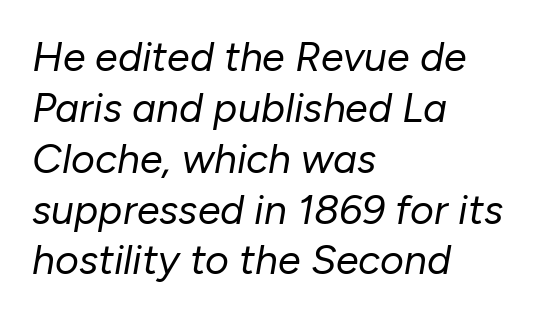
{"italic": "yes", "lean": "right", "slant_degrees": 10, "bold": "no", "weight": "regular", "width": "normal", "stroke_contrast": "low", "x_height": "medium", "monospaced": "no", "underline": "no", "align": "left", "line_spacing_ratio": 1.24, "letter_spacing": "normal", "letter_spacing_em": 0.0, "glyph_px": 41}
